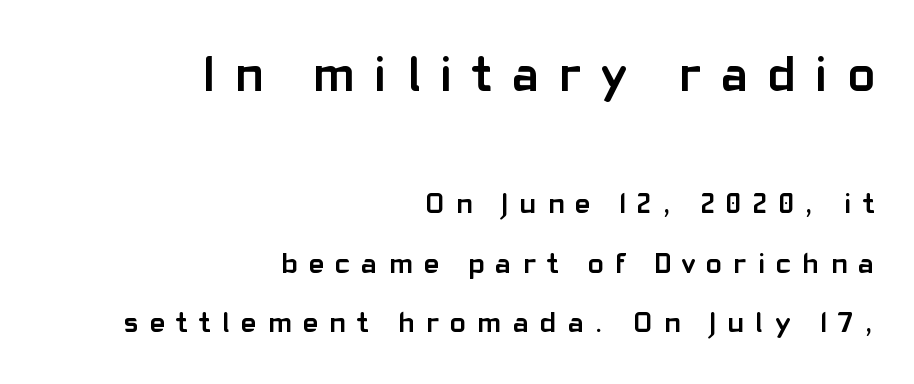
{"serif": "no", "italic": "no", "bold": "yes", "weight": "semibold", "width": "normal", "stroke_contrast": "low", "x_height": "medium", "monospaced": "no", "underline": "no", "align": "right", "line_spacing": "loose", "line_spacing_ratio": 2.06, "letter_spacing": "wide", "letter_spacing_em": 0.4, "larger_block": "first", "size_ratio": 1.72, "glyph_px": 50}
